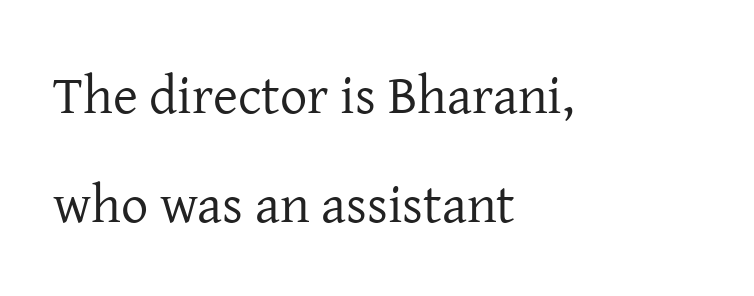
The image shows 54 px regular-weight serif type, upright; set left-aligned, loose line spacing (2.02x), normal letter spacing, not underlined; low stroke contrast and a medium x-height.
